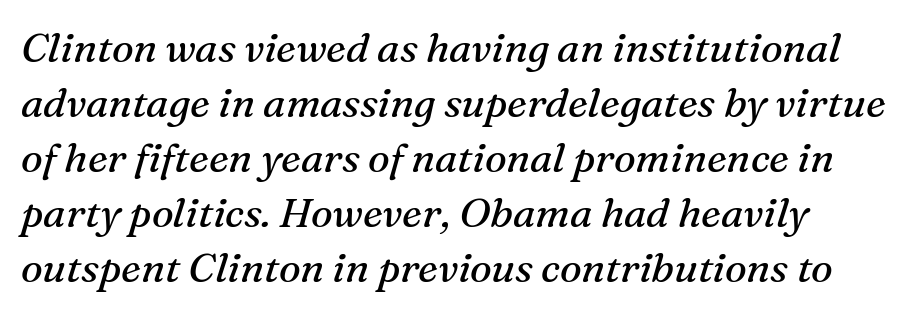
Normally led — the rows are evenly, conventionally spaced. Lines of text with bare space underneath. Looking at the ascenders, they clearly lean. This rendering leaves character spacing at its baseline value. Serifs: yes, visible at the terminals of the letterforms. Spacing verdict: proportional, widths tailored to each character.
